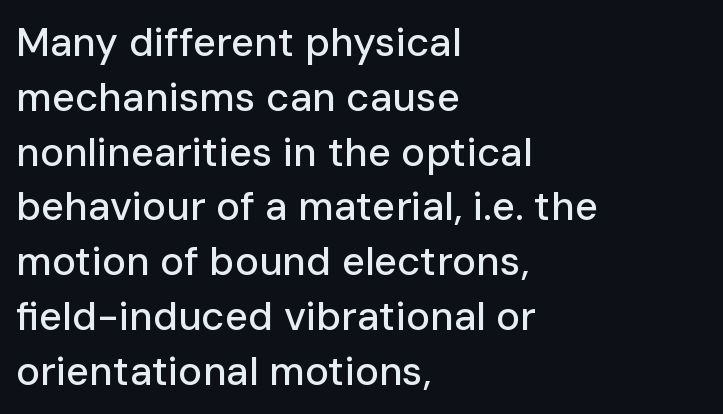
Q: Is the text italic (slanted)? A: No, it is upright.
Q: Is the typeface a serif or a sans-serif typeface? A: Sans-serif.
Q: Is the text underlined? A: No.
Q: How is the paragraph aligned? A: Left-aligned.
Q: Is the spacing between letters normal or unusually wide? A: Normal.
Q: Is the spacing between lines tight, normal or loose? A: Normal.
Q: Width (condensed, normal, or wide)? A: Normal.
Q: Stroke contrast? A: Low.
Q: x-height? A: Medium.
Q: Monospaced? A: No.
